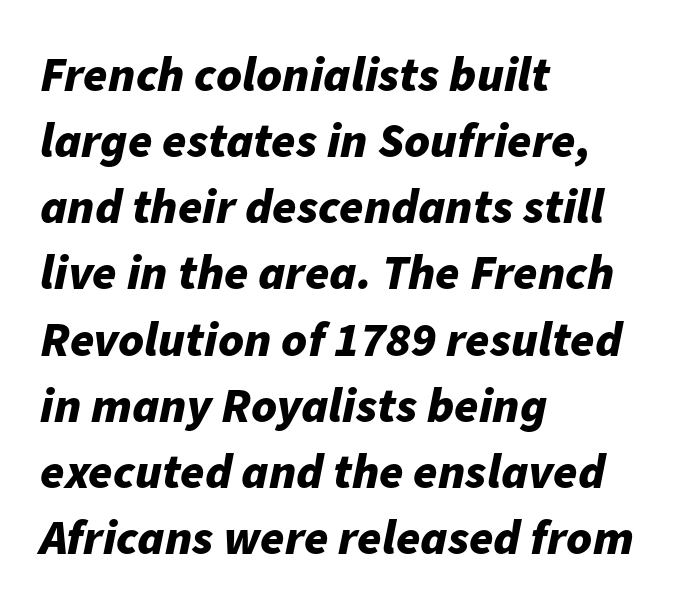
Q: Is the text bold? A: Yes.
Q: Is the text italic (slanted)? A: Yes, it leans right by about 11 degrees.
Q: Is the text underlined? A: No.
Q: How is the paragraph aligned? A: Left-aligned.
Q: Is the spacing between letters normal or unusually wide? A: Normal.
Q: Is the spacing between lines tight, normal or loose? A: Normal.
Q: Width (condensed, normal, or wide)? A: Normal.
Q: Stroke contrast? A: Low.
Q: x-height? A: Medium.
Q: Monospaced? A: No.
